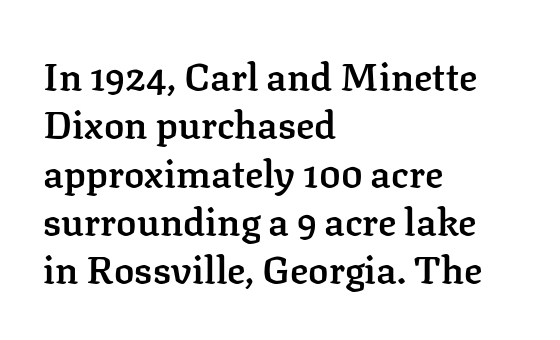
The image shows 38 px semibold serif type, upright; set left-aligned, normal line spacing (1.27x), normal letter spacing, not underlined; low stroke contrast and a medium x-height.
